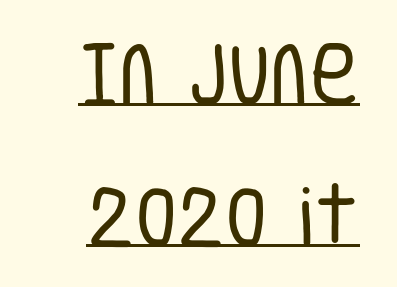
The image shows 68 px regular-weight, condensed sans-serif type, upright; set loose line spacing (2.08x), normal letter spacing, underlined; low stroke contrast and a large x-height.
